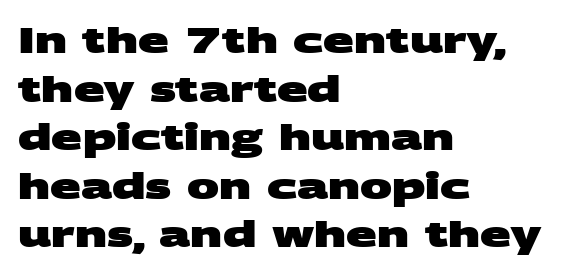
Beneath every word, the page is bare. Note the varied advance widths — an 'i' is clearly narrower than an 'm'. Teacher's note: observe the even left margin — that is flush-left alignment. Chunky letters — that's bold for sure. These lines are composed in type without serifs. Does the leading feel generous? No, just average.
